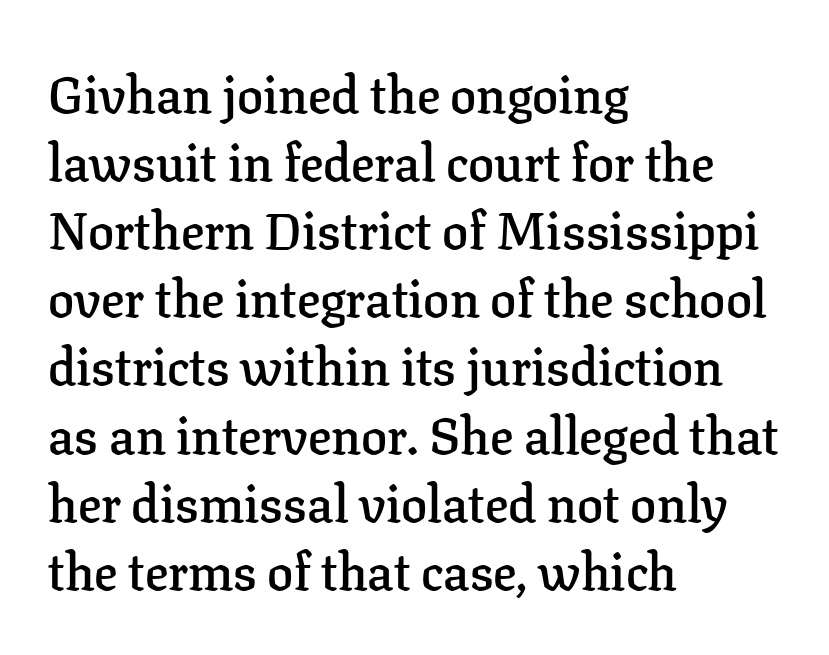
{"serif": "yes", "italic": "no", "bold": "semi", "weight": "semibold", "width": "normal", "stroke_contrast": "low", "x_height": "medium", "monospaced": "no", "underline": "no", "align": "left", "line_spacing": "normal", "line_spacing_ratio": 1.31, "letter_spacing": "normal", "letter_spacing_em": 0.0, "glyph_px": 52}
